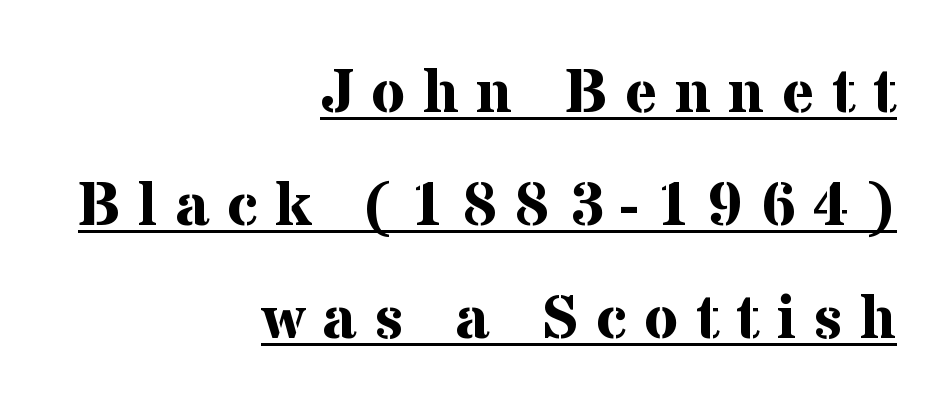
The image shows 62 px bold serif type, upright; set right-aligned, line spacing 1.82x, unusually wide letter spacing (+0.28 em), underlined; medium stroke contrast and a medium x-height.
